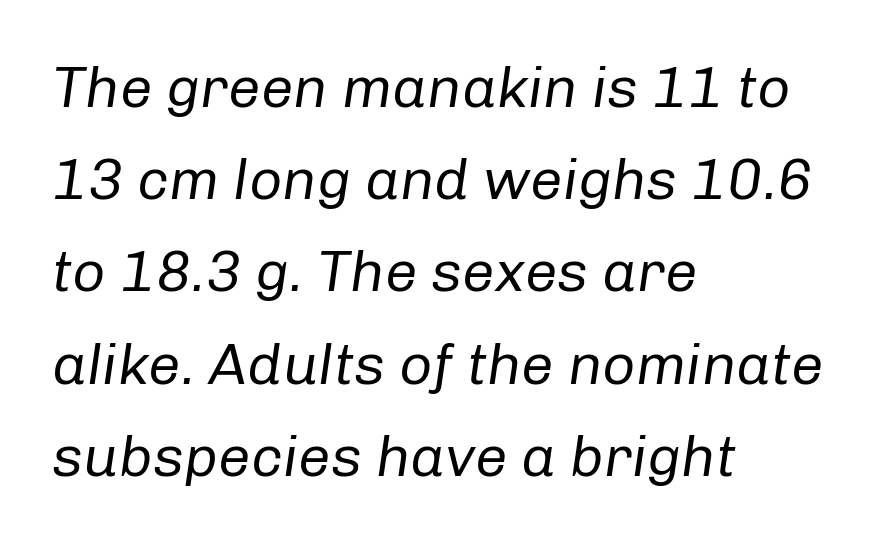
The image shows 58 px regular-weight type, italic (leaning right); set left-aligned, normal line spacing (1.59x), normal letter spacing, not underlined; low stroke contrast and a medium x-height.
